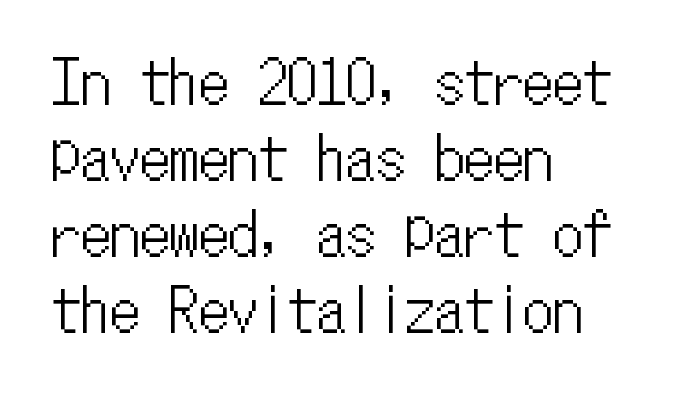
Q: Is the text italic (slanted)? A: No, it is upright.
Q: Is the text underlined? A: No.
Q: How is the paragraph aligned? A: Left-aligned.
Q: Is the spacing between letters normal or unusually wide? A: Normal.
Q: Is the spacing between lines tight, normal or loose? A: Normal.
Q: Width (condensed, normal, or wide)? A: Condensed.
Q: Stroke contrast? A: Low.
Q: x-height? A: Medium.
Q: Monospaced? A: Yes.
